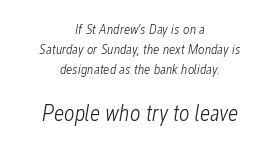
{"italic": "yes", "lean": "right", "slant_degrees": 12, "bold": "no", "underline": "no", "align": "center", "line_spacing": "normal", "line_spacing_ratio": 1.42, "letter_spacing": "normal", "letter_spacing_em": 0.0, "larger_block": "second", "size_ratio": 1.64, "glyph_px": 23}
